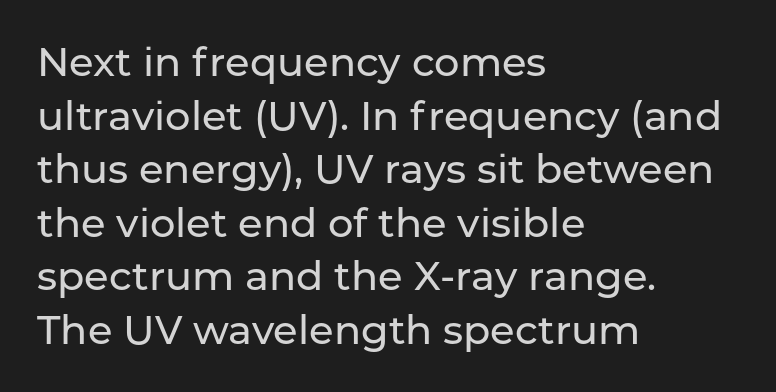
Q: Is the text italic (slanted)? A: No, it is upright.
Q: Is the typeface a serif or a sans-serif typeface? A: Sans-serif.
Q: Is the text underlined? A: No.
Q: How is the paragraph aligned? A: Left-aligned.
Q: Is the spacing between letters normal or unusually wide? A: Normal.
Q: Is the spacing between lines tight, normal or loose? A: Normal.
Q: Width (condensed, normal, or wide)? A: Normal.
Q: Stroke contrast? A: Low.
Q: x-height? A: Medium.
Q: Monospaced? A: No.
